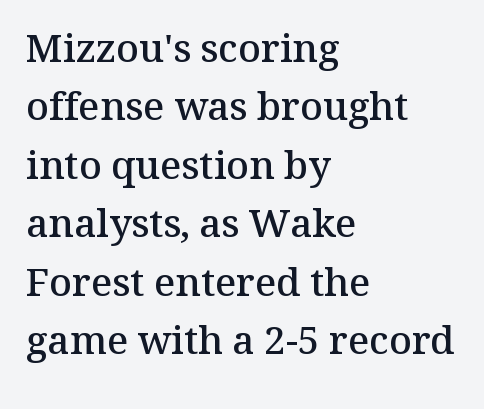
The image shows 39 px semibold serif type, upright; set left-aligned, normal line spacing (1.5x), normal letter spacing, not underlined; medium stroke contrast and a medium x-height.
